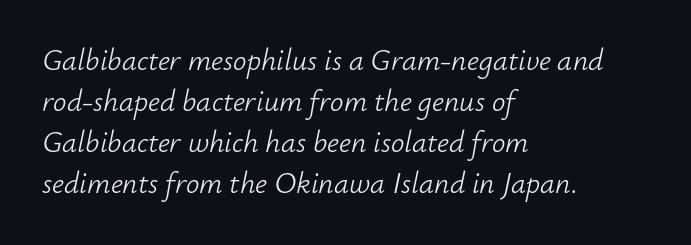
Q: Is the text bold? A: No.
Q: Is the text italic (slanted)? A: Yes, it leans right by about 12 degrees.
Q: Is the text underlined? A: No.
Q: How is the paragraph aligned? A: Left-aligned.
Q: Is the spacing between letters normal or unusually wide? A: Normal.
Q: Is the spacing between lines tight, normal or loose? A: Normal.
Q: Width (condensed, normal, or wide)? A: Normal.
Q: Stroke contrast? A: Low.
Q: x-height? A: Small.
Q: Monospaced? A: No.
